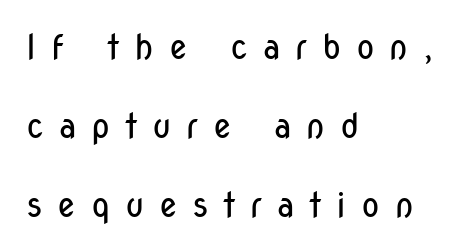
The face looks like a standard text weight, possibly lighter. The specimen reads as upright at a glance. Note: no serifs on the glyphs. The compositor pushed each line to the left boundary. Check under the words: just untouched page. These lines stand farther apart than default settings would place them.
